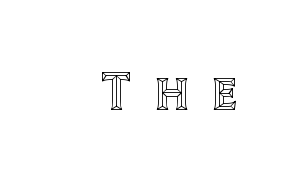
The image shows 55 px text type, upright; set right-aligned, unusually wide letter spacing (+0.41 em), not underlined; a large x-height.
